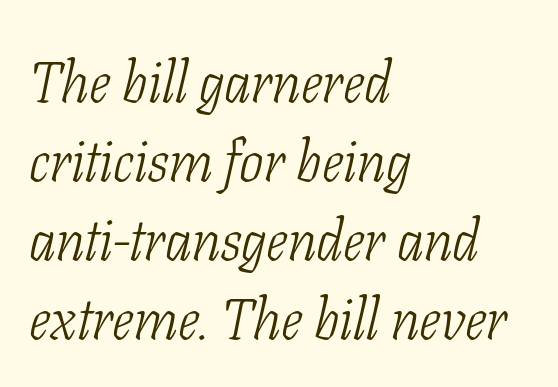
Q: Is the text bold? A: No.
Q: Is the text italic (slanted)? A: Yes, it leans right by about 11 degrees.
Q: Is the typeface a serif or a sans-serif typeface? A: Serif.
Q: Is the text underlined? A: No.
Q: How is the paragraph aligned? A: Left-aligned.
Q: Is the spacing between letters normal or unusually wide? A: Normal.
Q: Is the spacing between lines tight, normal or loose? A: Normal.
Q: Width (condensed, normal, or wide)? A: Condensed.
Q: Stroke contrast? A: Low.
Q: x-height? A: Medium.
Q: Monospaced? A: No.
